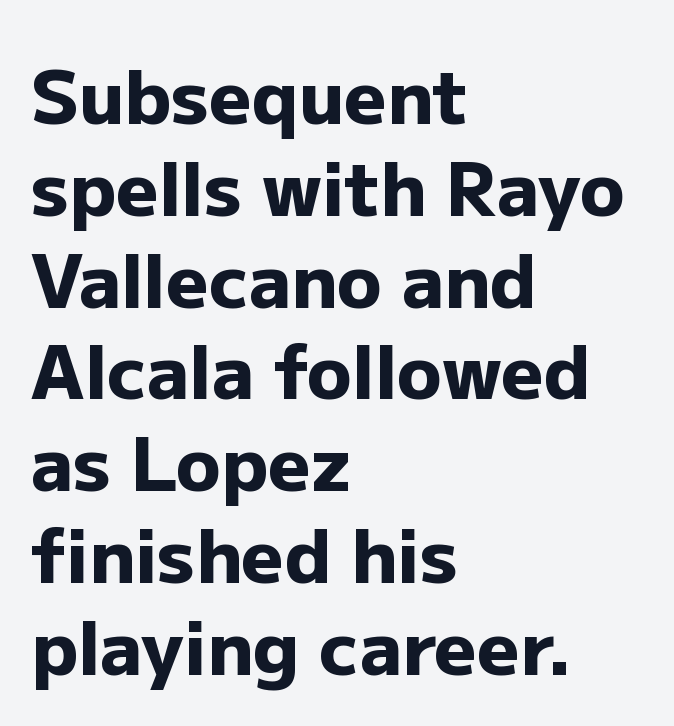
The image shows 74 px heavy sans-serif type, upright; set left-aligned, line spacing 1.24x, normal letter spacing, not underlined; low stroke contrast and a medium x-height.
